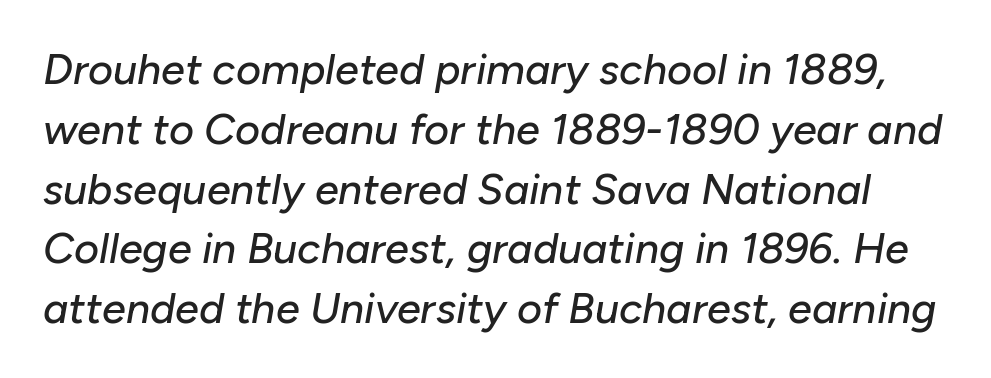
The image shows 43 px text type, italic (leaning right); set normal line spacing (1.39x), normal letter spacing, not underlined; low stroke contrast and a medium x-height.
